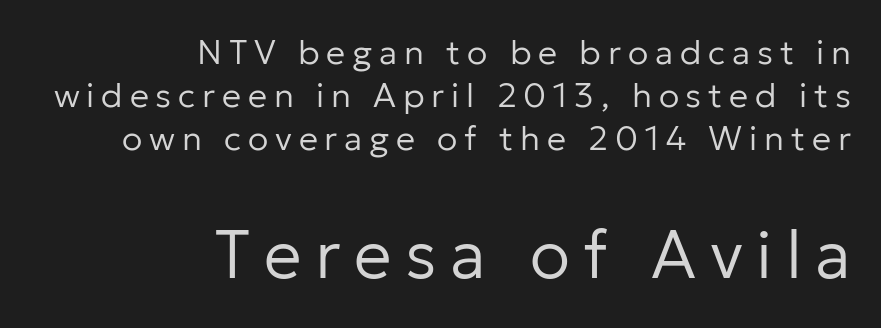
{"serif": "no", "italic": "no", "bold": "no", "weight": "regular", "width": "normal", "stroke_contrast": "low", "x_height": "medium", "monospaced": "no", "underline": "no", "align": "right", "line_spacing": "normal", "line_spacing_ratio": 1.26, "letter_spacing": "wide", "letter_spacing_em": 0.2, "larger_block": "second", "size_ratio": 1.97, "glyph_px": 67}
